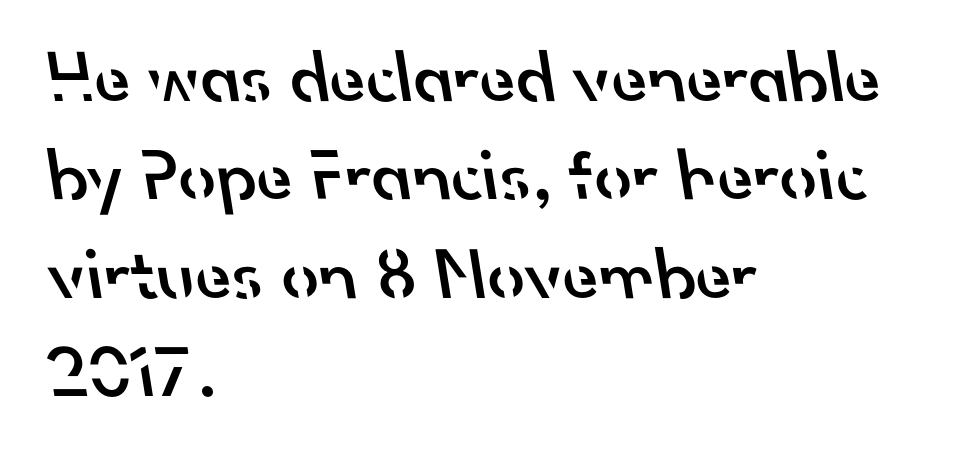
This rendering uses left alignment, leaving the right contour irregular. Check where the strokes stop: nothing finishes them off — pure sans. Summary of vertical rhythm: regular, with standard interline spacing. The letters sit at their default tracking, neither squeezed nor spread. Weight: semibold (demi).
